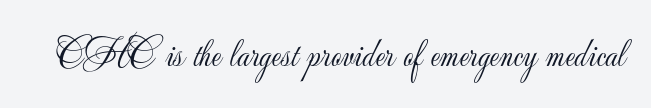
{"serif": "no", "bold": "no", "weight": "light", "width": "normal", "stroke_contrast": "low", "x_height": "small", "monospaced": "no", "underline": "no", "letter_spacing": "normal", "letter_spacing_em": 0.0, "glyph_px": 40}
